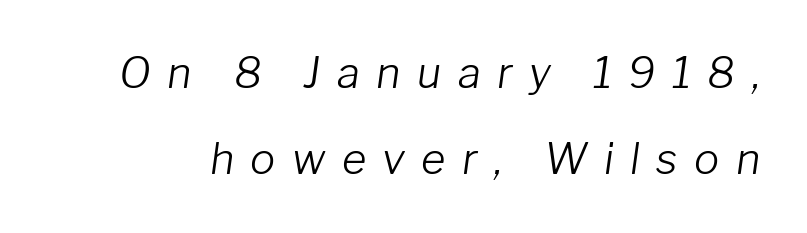
How would I describe the line gaps? Wide and relaxed. The whole block is typeset with a tilt. The tracking jumps out immediately: characters are airy and widely separated. Note the varied advance widths — an 'i' is clearly narrower than an 'm'. Weight class: somewhere from thin through regular. Anything drawn beneath the words? Only blank space.
